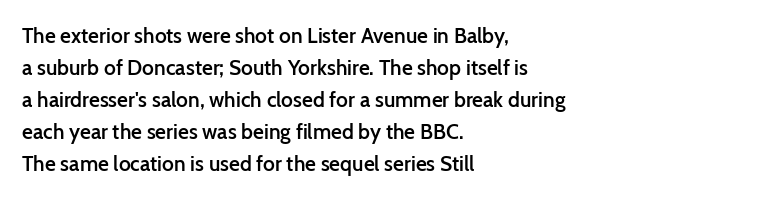
The image shows 21 px text type, upright; set left-aligned, normal line spacing (1.52x), normal letter spacing, not underlined.
